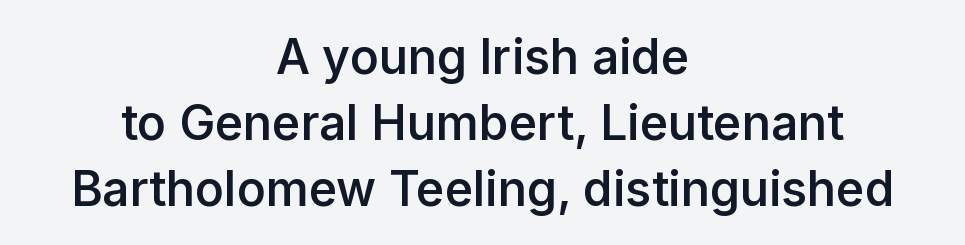
Q: Is the text bold? A: Semi-bold.
Q: Is the text italic (slanted)? A: No, it is upright.
Q: Is the typeface a serif or a sans-serif typeface? A: Sans-serif.
Q: Is the text underlined? A: No.
Q: How is the paragraph aligned? A: Centered.
Q: Is the spacing between letters normal or unusually wide? A: Normal.
Q: Is the spacing between lines tight, normal or loose? A: Normal.
Q: Width (condensed, normal, or wide)? A: Normal.
Q: Stroke contrast? A: Low.
Q: x-height? A: Medium.
Q: Monospaced? A: No.
